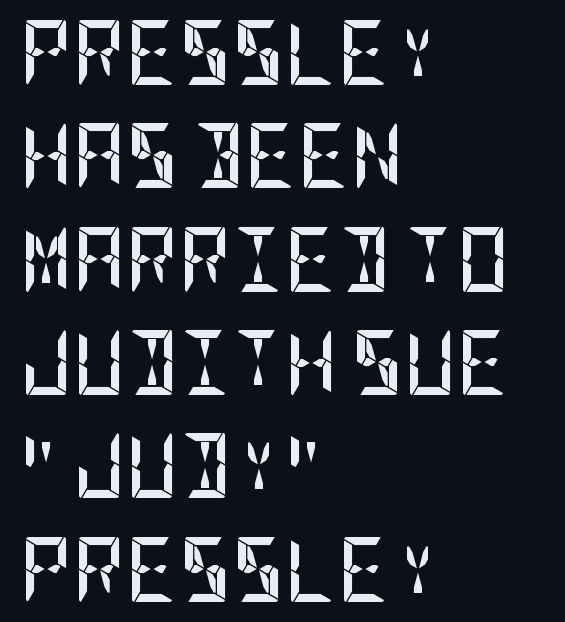
The image shows 65 px semibold, condensed sans-serif type, upright; set left-aligned, normal line spacing (1.59x), normal letter spacing, not underlined; low stroke contrast and a large x-height.
